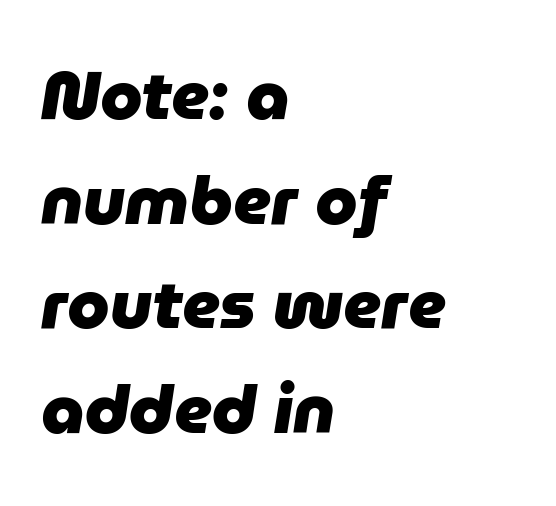
{"italic": "yes", "lean": "right", "slant_degrees": 9, "bold": "yes", "weight": "heavy", "width": "normal", "stroke_contrast": "low", "x_height": "medium", "monospaced": "no", "underline": "no", "align": "left", "line_spacing": "normal", "line_spacing_ratio": 1.54, "letter_spacing": "normal", "letter_spacing_em": 0.0, "glyph_px": 68}
